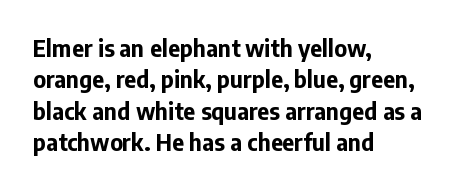
The image shows 23 px bold type, upright; set left-aligned, normal line spacing (1.36x), normal letter spacing, not underlined.
